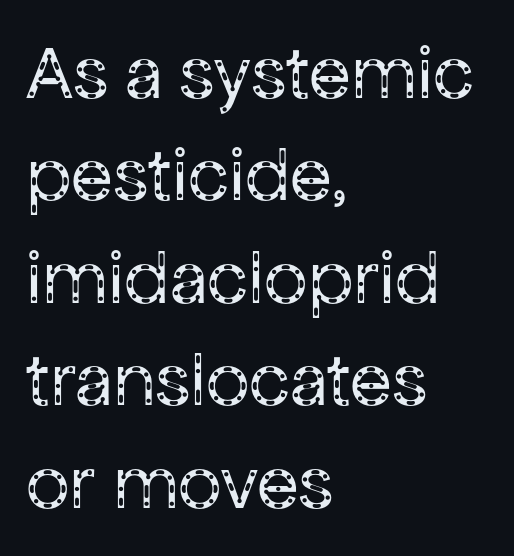
The image shows 77 px regular-weight sans-serif type, upright; set left-aligned, normal line spacing (1.33x), normal letter spacing, not underlined; low stroke contrast and a medium x-height.
